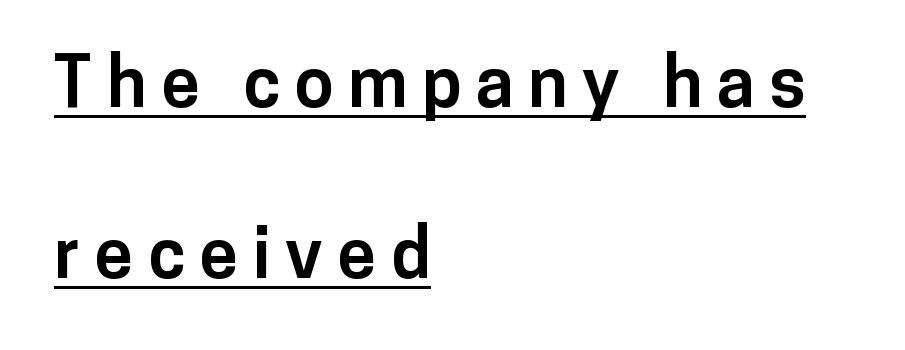
The image shows 70 px bold sans-serif type, upright; set left-aligned, loose line spacing (2.44x), unusually wide letter spacing (+0.21 em), underlined; low stroke contrast and a medium x-height.
